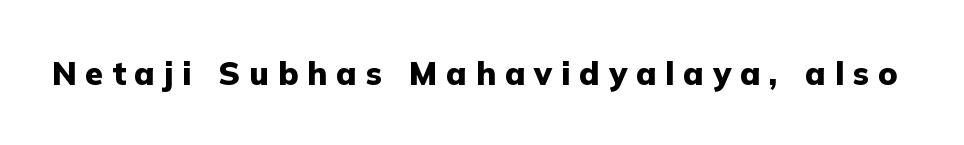
The face used here is rendered with a markedly widened letterfit. Think of a printed novel: that variable character pitch is what you see here. Do the letters lean? They stand straight. Are there feet on the stems? There aren't — it's a sans.
